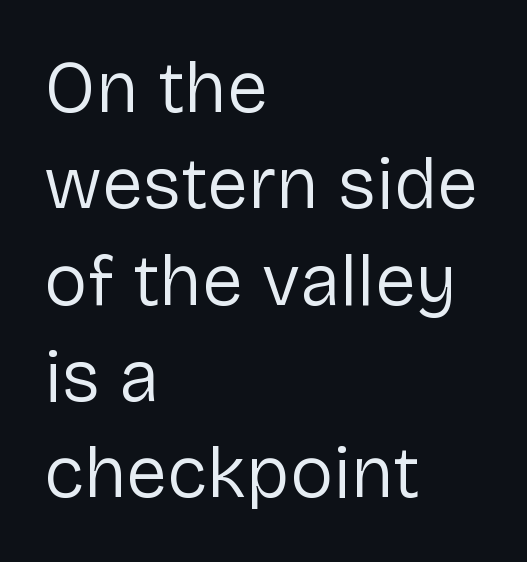
Q: Is the text bold? A: No.
Q: Is the text italic (slanted)? A: No, it is upright.
Q: Is the typeface a serif or a sans-serif typeface? A: Sans-serif.
Q: Is the text underlined? A: No.
Q: How is the paragraph aligned? A: Left-aligned.
Q: Is the spacing between letters normal or unusually wide? A: Normal.
Q: Is the spacing between lines tight, normal or loose? A: Normal.
Q: Width (condensed, normal, or wide)? A: Normal.
Q: Stroke contrast? A: Low.
Q: x-height? A: Medium.
Q: Monospaced? A: No.
